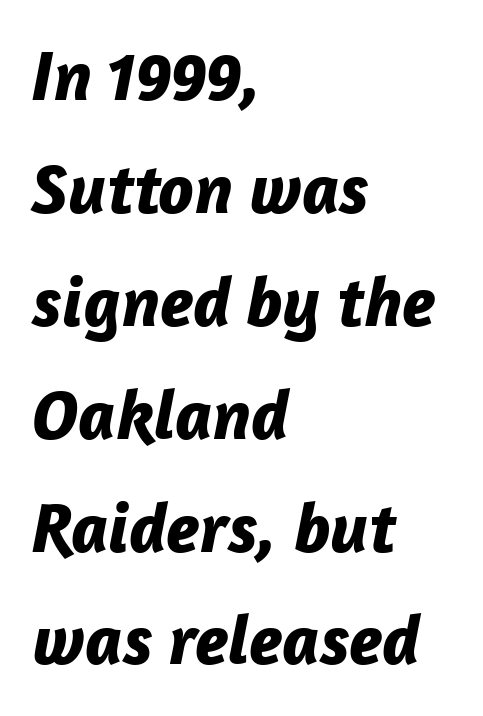
{"italic": "yes", "lean": "right", "slant_degrees": 12, "bold": "yes", "weight": "bold", "width": "normal", "stroke_contrast": "low", "x_height": "medium", "monospaced": "no", "underline": "no", "align": "left", "line_spacing": "normal", "line_spacing_ratio": 1.59, "letter_spacing": "normal", "letter_spacing_em": 0.0, "glyph_px": 71}
